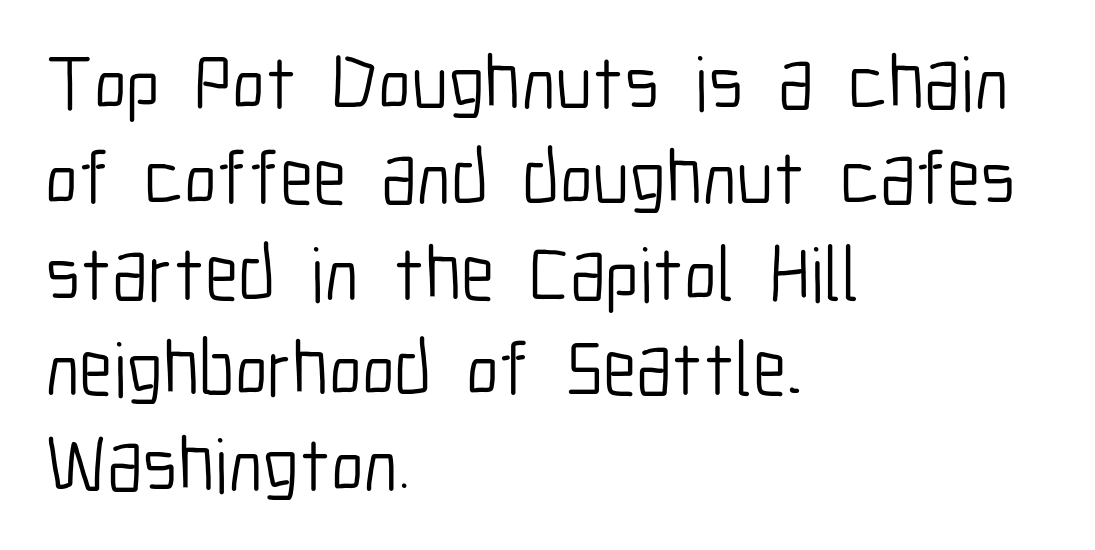
Q: Is the text bold? A: No.
Q: Is the text italic (slanted)? A: No, it is upright.
Q: Is the typeface a serif or a sans-serif typeface? A: Sans-serif.
Q: Is the text underlined? A: No.
Q: How is the paragraph aligned? A: Left-aligned.
Q: Is the spacing between letters normal or unusually wide? A: Normal.
Q: Width (condensed, normal, or wide)? A: Condensed.
Q: Stroke contrast? A: Low.
Q: x-height? A: Medium.
Q: Monospaced? A: No.
